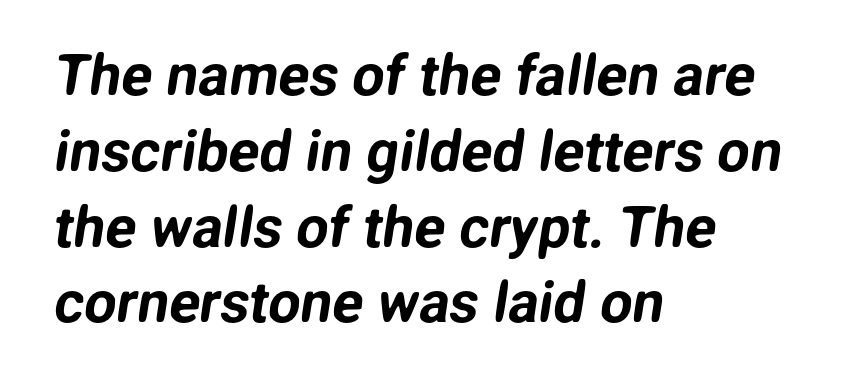
Q: Is the typeface a serif or a sans-serif typeface? A: Sans-serif.
Q: Is the text underlined? A: No.
Q: How is the paragraph aligned? A: Left-aligned.
Q: Is the spacing between letters normal or unusually wide? A: Normal.
Q: Is the spacing between lines tight, normal or loose? A: Normal.
Q: Width (condensed, normal, or wide)? A: Normal.
Q: Stroke contrast? A: Low.
Q: x-height? A: Medium.
Q: Monospaced? A: No.
